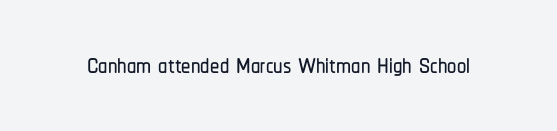
The letters sit at their default tracking, neither squeezed nor spread. The specimen reads as upright at a glance. Proportional: the letters do not fall into vertical columns. Each row of text sits above clean, open space.
